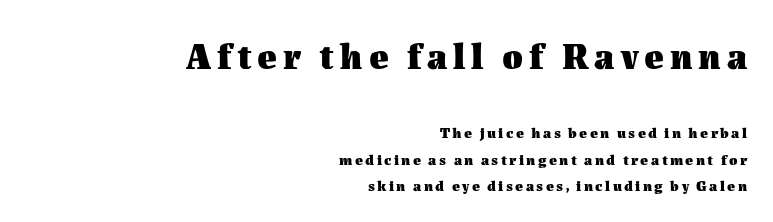
Q: Is the text bold? A: Yes.
Q: Is the text italic (slanted)? A: No, it is upright.
Q: Is the text underlined? A: No.
Q: How is the paragraph aligned? A: Right-aligned.
Q: Which block of text is set in a larger size, the first (top) or the second (bottom)? A: The first (top) one.
Q: Width (condensed, normal, or wide)? A: Normal.
Q: Stroke contrast? A: Medium.
Q: x-height? A: Medium.
Q: Monospaced? A: No.
